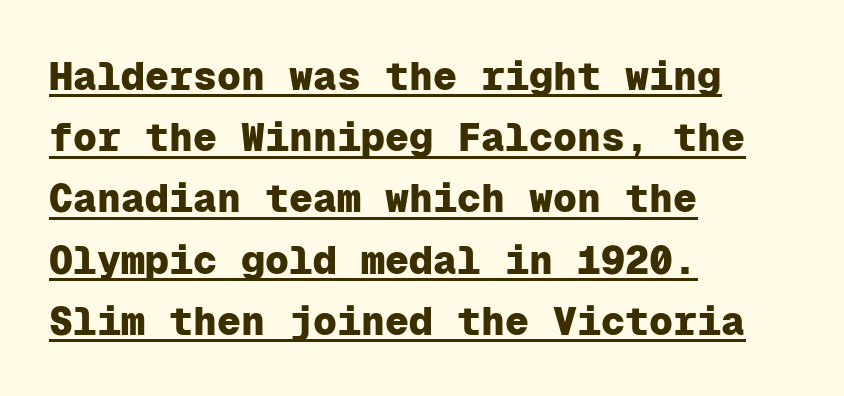
{"serif": "no", "italic": "no", "bold": "yes", "weight": "heavy", "width": "normal", "stroke_contrast": "low", "x_height": "medium", "monospaced": "yes", "underline": "yes", "align": "left", "line_spacing": "normal", "line_spacing_ratio": 1.53, "letter_spacing": "normal", "letter_spacing_em": 0.0, "glyph_px": 40}
